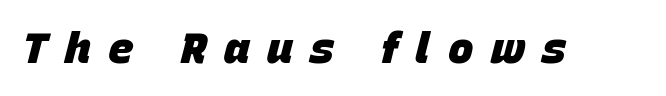
Q: Is the text bold? A: Yes.
Q: Is the text italic (slanted)? A: Yes, it leans right by about 15 degrees.
Q: Is the text underlined? A: No.
Q: Is the spacing between letters normal or unusually wide? A: Unusually wide.
Q: Width (condensed, normal, or wide)? A: Normal.
Q: Stroke contrast? A: Low.
Q: x-height? A: Large.
Q: Monospaced? A: No.
